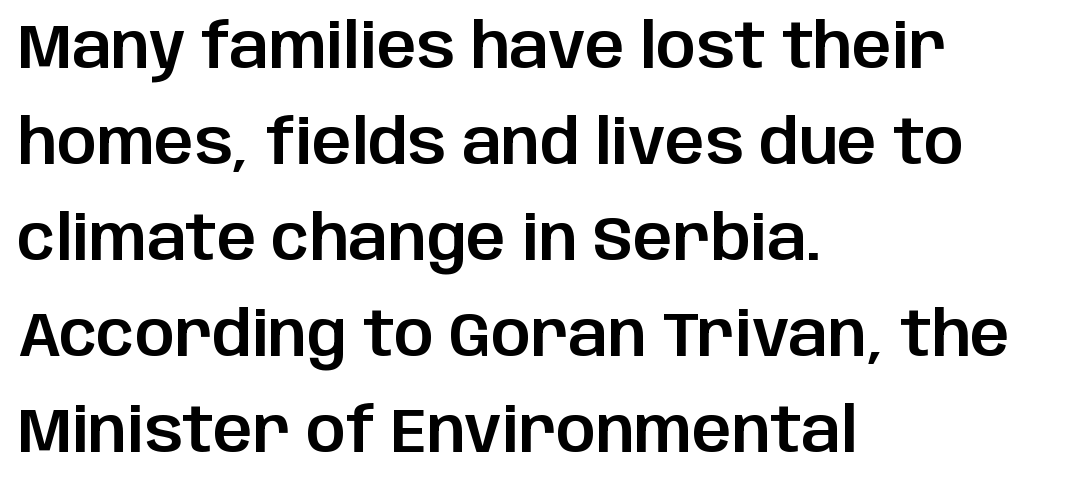
The image shows 62 px sans-serif type, upright; set left-aligned, normal line spacing (1.55x), normal letter spacing, not underlined; low stroke contrast and a large x-height.
